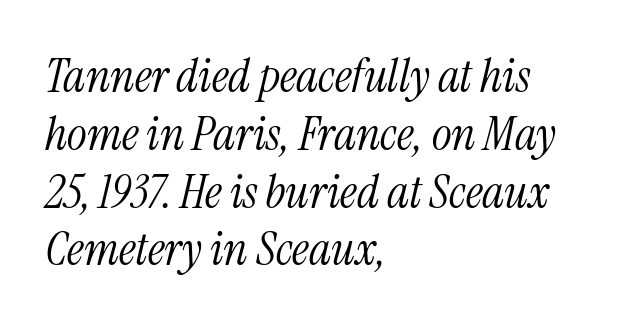
Small tapered or slab feet sit at the stroke ends, so this counts as serif. In terms of posture, this sample is oblique. Is the stroke heavy? The answer is a plain regular-or-lighter. Any mark beneath the type? The region is blank. Leftover space on each line is placed entirely after the last word.
